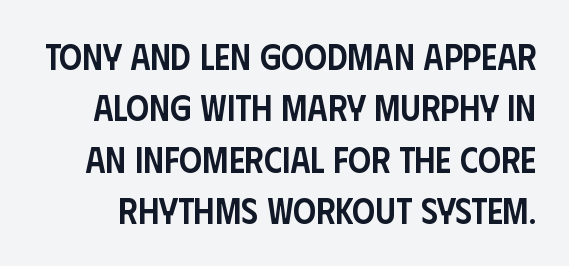
Q: Is the text bold? A: Semi-bold.
Q: Is the text italic (slanted)? A: No, it is upright.
Q: Is the typeface a serif or a sans-serif typeface? A: Sans-serif.
Q: Is the text underlined? A: No.
Q: Is the spacing between letters normal or unusually wide? A: Normal.
Q: Is the spacing between lines tight, normal or loose? A: Normal.
Q: Width (condensed, normal, or wide)? A: Condensed.
Q: Stroke contrast? A: Low.
Q: x-height? A: Large.
Q: Monospaced? A: No.
